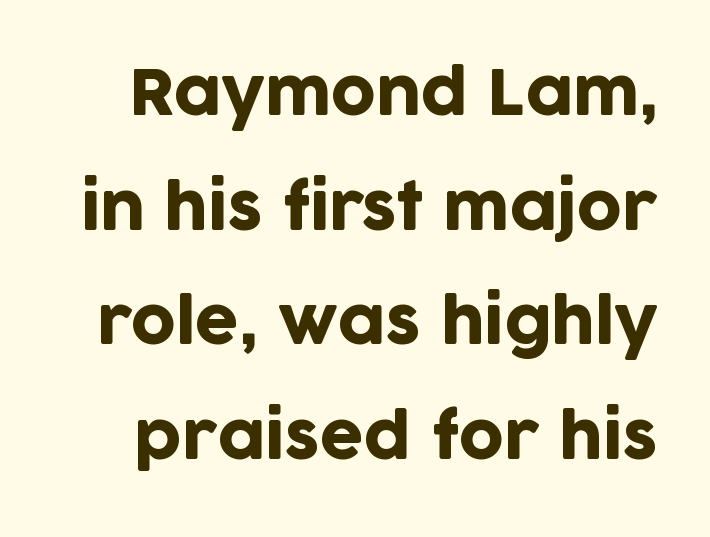
The image shows 62 px sans-serif type, upright; set line spacing 1.85x, normal letter spacing, not underlined; low stroke contrast and a large x-height.
